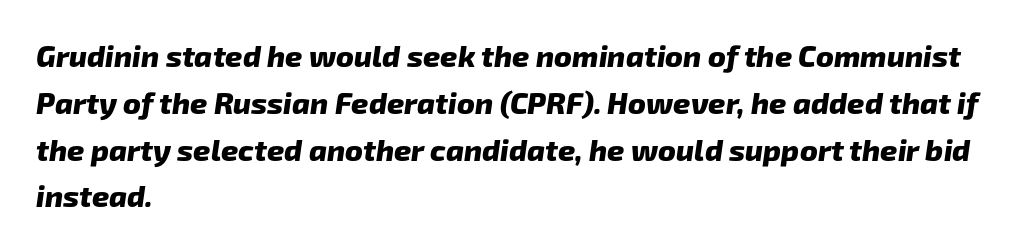
{"serif": "no", "bold": "yes", "weight": "heavy", "width": "normal", "stroke_contrast": "low", "x_height": "medium", "monospaced": "no", "underline": "no", "align": "left", "line_spacing": "normal", "line_spacing_ratio": 1.56, "letter_spacing": "normal", "letter_spacing_em": 0.0, "glyph_px": 30}
